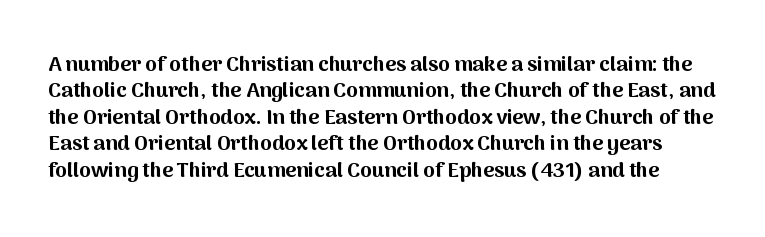
The image shows 21 px bold type, upright; set normal line spacing (1.26x), normal letter spacing, not underlined.
